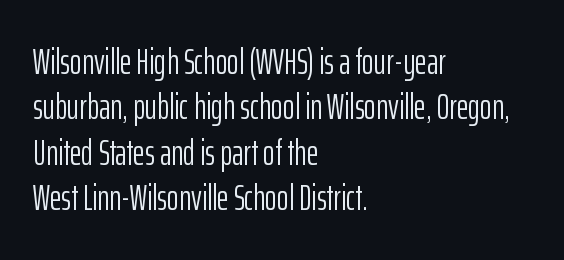
The baseline area is clear. Unlike a traditional serif, this face leaves its strokes unadorned. Spacing verdict: proportional, widths tailored to each character. The leading is moderate, giving the passage an even texture.
